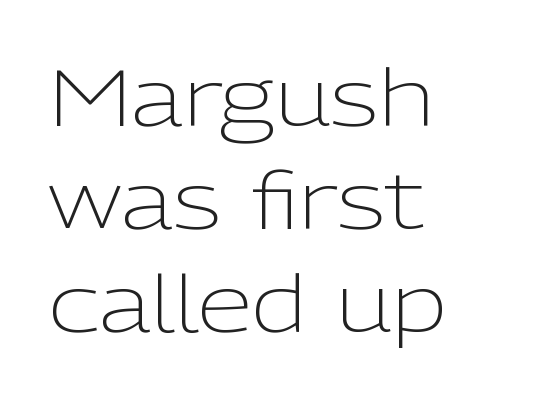
Only glyphs here, with clear space below each row. In terms of letterform style, serifs are entirely absent. Notice how descenders clear the ascenders below comfortably — that's standard leading. These lines keep a tight, regular rhythm from letter to letter. The typography opts for an upright posture over an oblique one. Heaviness? Minimal to ordinary, like unemphasized prose.
